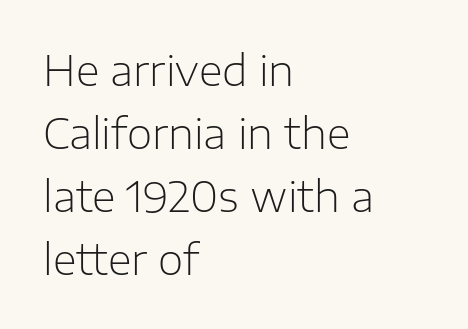
{"serif": "no", "italic": "no", "bold": "no", "weight": "light", "width": "normal", "stroke_contrast": "low", "x_height": "medium", "monospaced": "no", "underline": "no", "align": "left", "line_spacing": "normal", "line_spacing_ratio": 1.54, "letter_spacing": "normal", "letter_spacing_em": 0.0, "glyph_px": 41}
